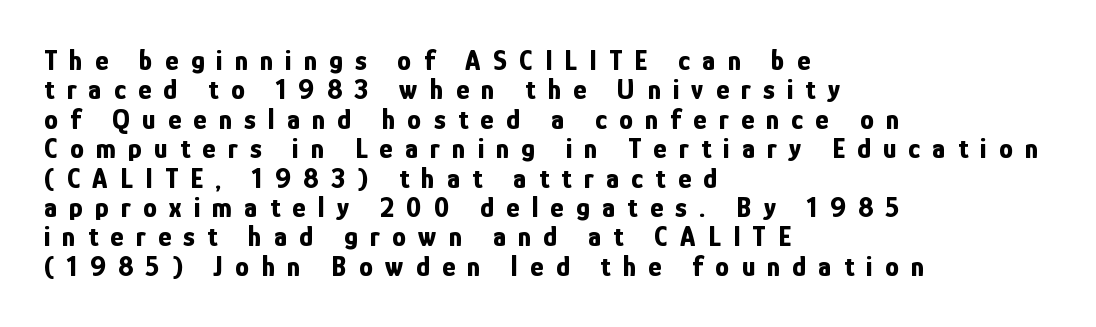
Q: Is the text bold? A: Yes.
Q: Is the text italic (slanted)? A: No, it is upright.
Q: Is the typeface a serif or a sans-serif typeface? A: Sans-serif.
Q: Is the text underlined? A: No.
Q: How is the paragraph aligned? A: Left-aligned.
Q: Is the spacing between letters normal or unusually wide? A: Unusually wide.
Q: Is the spacing between lines tight, normal or loose? A: Tight.
Q: Width (condensed, normal, or wide)? A: Condensed.
Q: Stroke contrast? A: Low.
Q: x-height? A: Medium.
Q: Monospaced? A: No.
